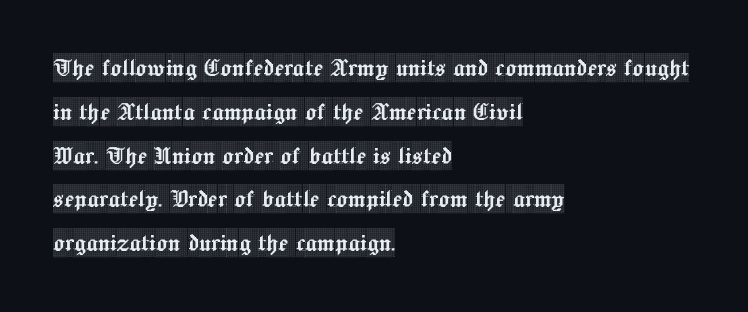
Does the type have serifs? Yes, each stem ends in a small foot. Interline gaps are of average width in this sample. Note the varied advance widths — an 'i' is clearly narrower than an 'm'. This is roman type, the default non-slanted kind.
